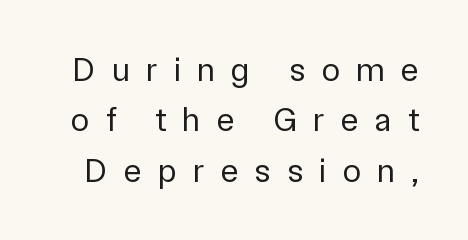
Q: Is the text bold? A: No.
Q: Is the text italic (slanted)? A: No, it is upright.
Q: Is the typeface a serif or a sans-serif typeface? A: Sans-serif.
Q: Is the text underlined? A: No.
Q: Is the spacing between letters normal or unusually wide? A: Unusually wide.
Q: Is the spacing between lines tight, normal or loose? A: Normal.
Q: Width (condensed, normal, or wide)? A: Normal.
Q: Stroke contrast? A: Low.
Q: x-height? A: Medium.
Q: Monospaced? A: No.
